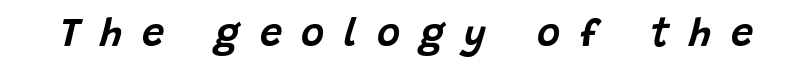
Q: Is the text italic (slanted)? A: Yes, it leans right by about 15 degrees.
Q: Is the text underlined? A: No.
Q: Is the spacing between letters normal or unusually wide? A: Unusually wide.
Q: Width (condensed, normal, or wide)? A: Normal.
Q: Stroke contrast? A: Low.
Q: x-height? A: Large.
Q: Monospaced? A: No.
